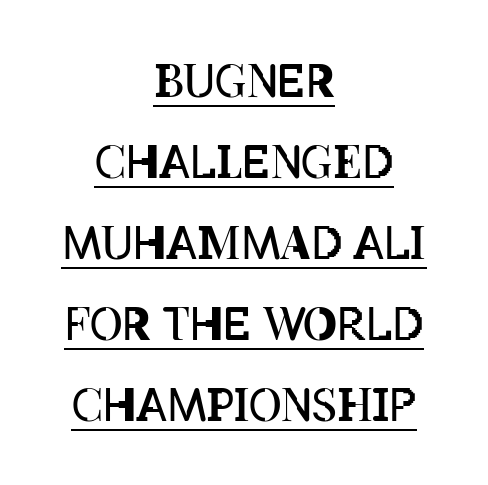
{"italic": "no", "bold": "no", "weight": "regular", "width": "condensed", "stroke_contrast": "low", "x_height": "large", "monospaced": "no", "underline": "yes", "align": "center", "line_spacing_ratio": 1.8, "letter_spacing": "normal", "letter_spacing_em": 0.0, "glyph_px": 45}
